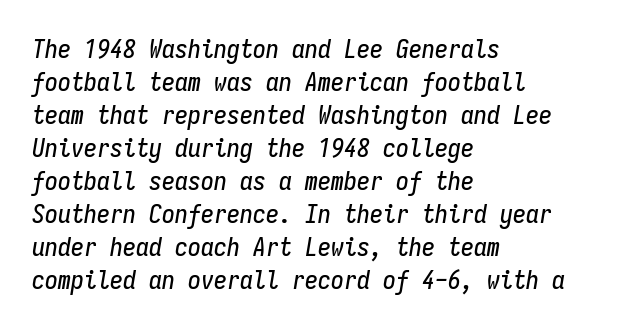
{"italic": "yes", "lean": "right", "slant_degrees": 9, "underline": "no", "align": "left", "line_spacing": "normal", "line_spacing_ratio": 1.27, "letter_spacing": "normal", "letter_spacing_em": 0.0, "glyph_px": 26}
